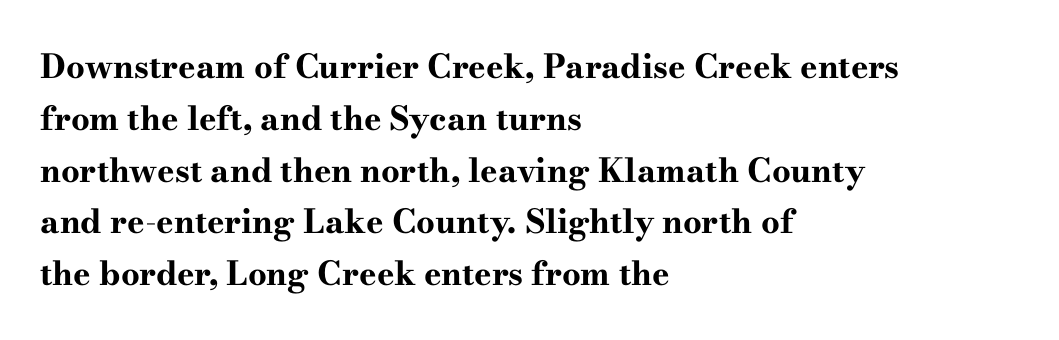
The image shows 33 px bold, wide serif type, upright; set left-aligned, normal line spacing (1.57x), normal letter spacing, not underlined; high stroke contrast and a small x-height.
